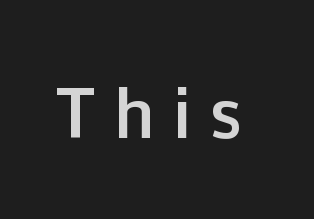
Q: Is the text bold? A: Semi-bold.
Q: Is the text italic (slanted)? A: No, it is upright.
Q: Is the typeface a serif or a sans-serif typeface? A: Sans-serif.
Q: Is the text underlined? A: No.
Q: Is the spacing between letters normal or unusually wide? A: Unusually wide.
Q: Width (condensed, normal, or wide)? A: Normal.
Q: Stroke contrast? A: Low.
Q: x-height? A: Medium.
Q: Monospaced? A: No.
